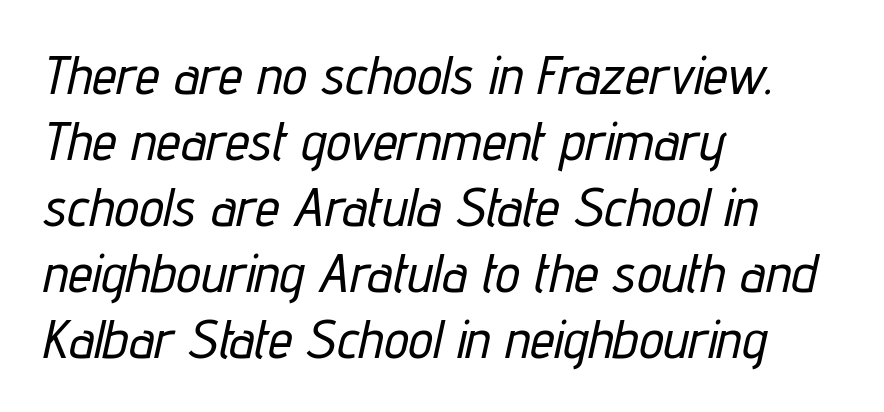
The image shows 55 px condensed type, italic (leaning right); set left-aligned, line spacing 1.2x, normal letter spacing, not underlined; low stroke contrast and a medium x-height.
